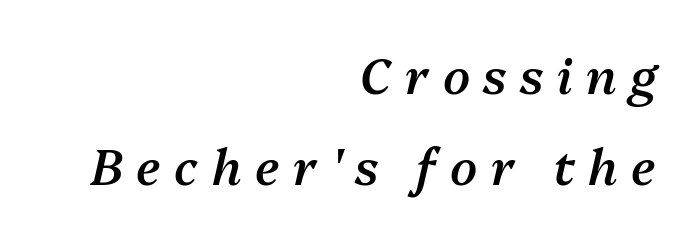
Q: Is the text bold? A: Semi-bold.
Q: Is the text italic (slanted)? A: Yes, it leans right by about 13 degrees.
Q: Is the text underlined? A: No.
Q: How is the paragraph aligned? A: Right-aligned.
Q: Is the spacing between letters normal or unusually wide? A: Unusually wide.
Q: Width (condensed, normal, or wide)? A: Normal.
Q: Stroke contrast? A: Medium.
Q: x-height? A: Medium.
Q: Monospaced? A: No.
